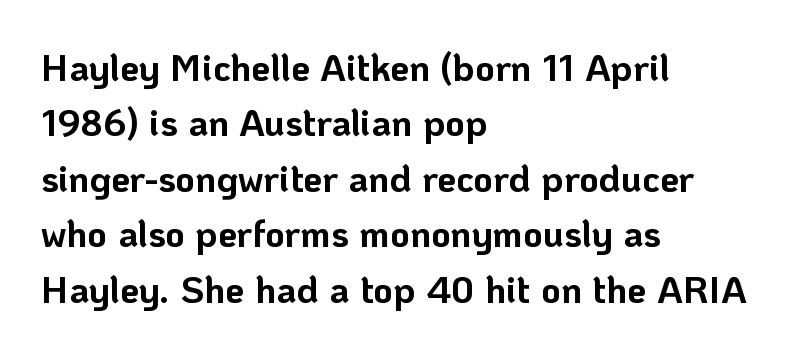
{"serif": "no", "italic": "no", "bold": "yes", "weight": "bold", "width": "normal", "stroke_contrast": "low", "x_height": "medium", "monospaced": "no", "underline": "no", "align": "left", "line_spacing": "normal", "line_spacing_ratio": 1.46, "letter_spacing": "normal", "letter_spacing_em": 0.0, "glyph_px": 38}
